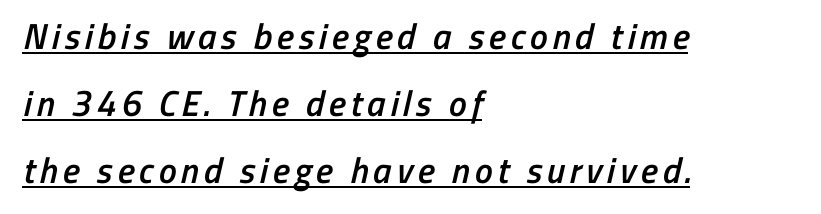
Q: Is the text bold? A: Semi-bold.
Q: Is the typeface a serif or a sans-serif typeface? A: Sans-serif.
Q: Is the text underlined? A: Yes.
Q: How is the paragraph aligned? A: Left-aligned.
Q: Width (condensed, normal, or wide)? A: Condensed.
Q: Stroke contrast? A: Low.
Q: x-height? A: Medium.
Q: Monospaced? A: No.
